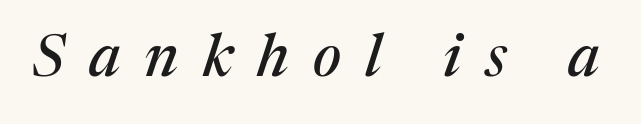
The image shows 59 px serif type, italic (leaning right); set unusually wide letter spacing (+0.41 em), not underlined; medium stroke contrast and a medium x-height.
